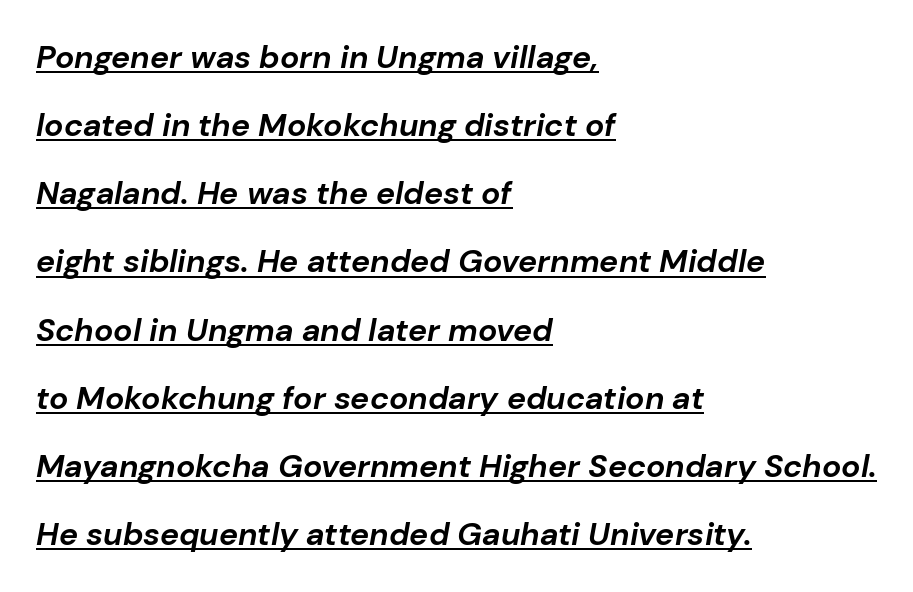
Glance below the letters and you will spot a drawn line. The font's italic variant was chosen for this text. The face used here has the dense, thick strokes of a bold. Baseline-to-baseline distance is far greater than the letter height.
